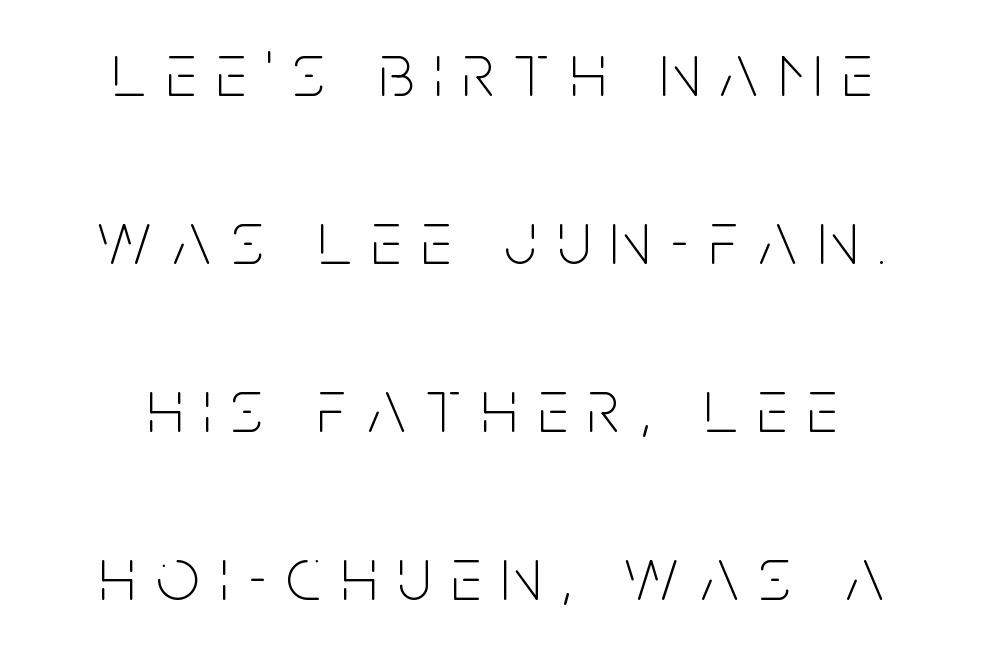
Character widths vary here, with narrow letters taking less room than wide ones. This block would shrink considerably if given ordinary leading; it's expanded now. The face used here is rendered with a markedly widened letterfit. A typesetter would label this face a sans. Stem width sits at or under what a default text font uses.
